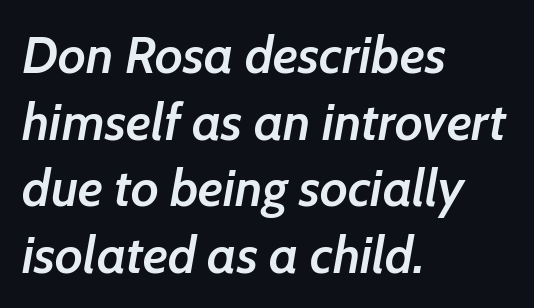
The image shows 52 px semibold type, italic (leaning right); set left-aligned, normal line spacing (1.28x), normal letter spacing, not underlined; low stroke contrast and a medium x-height.
